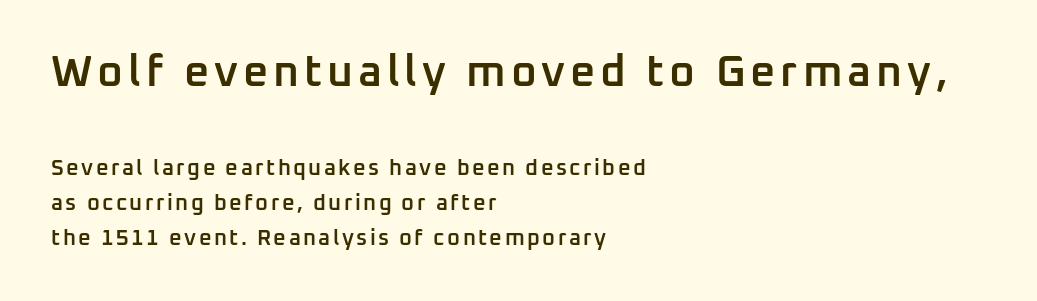
Moderately thickened strokes mark this as semibold type. This is sans-serif lettering, the kind often seen on screens and signage. The letters stand upright; this is a roman face. The composition opens big and finishes small.
